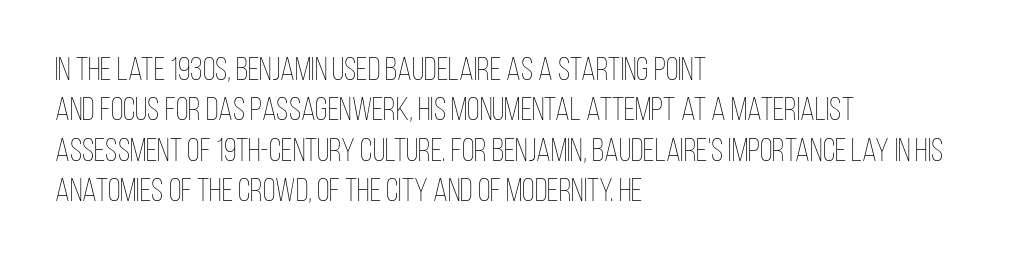
The strokes carry an ordinary text weight at most. It's the straight-up-and-down kind of type. The type is set solid horizontally, with unmodified tracking. Varying glyph widths throughout — classic text-font behaviour.
